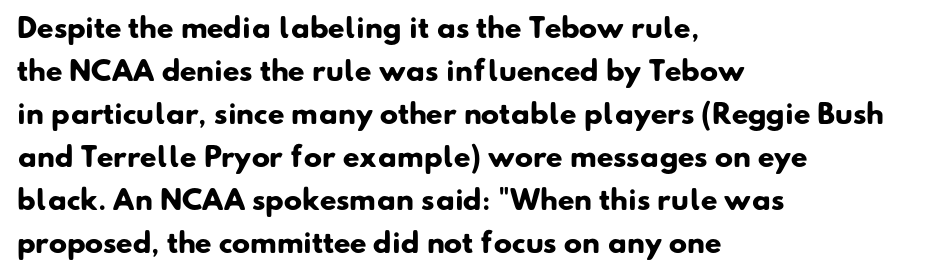
This rendering uses left alignment, leaving the right contour irregular. The foot of each line stays bare and open. Baseline-to-baseline distance is the conventional proportion of letter height. Default kerning and tracking; the words read as compact shapes. In terms of weight, the rendering is a true, heavy bold.
